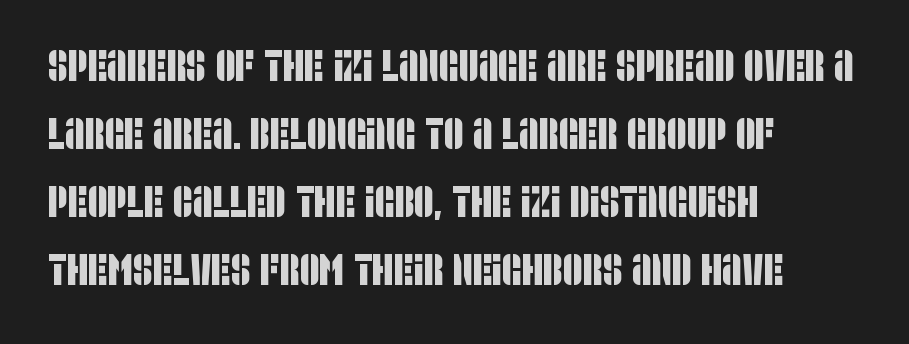
The rows are spaced the way most documents space them. Left-aligned paragraph, ragged on the right. Serifs: no, the terminals of the letterforms are clean. The baseline area is clear.
